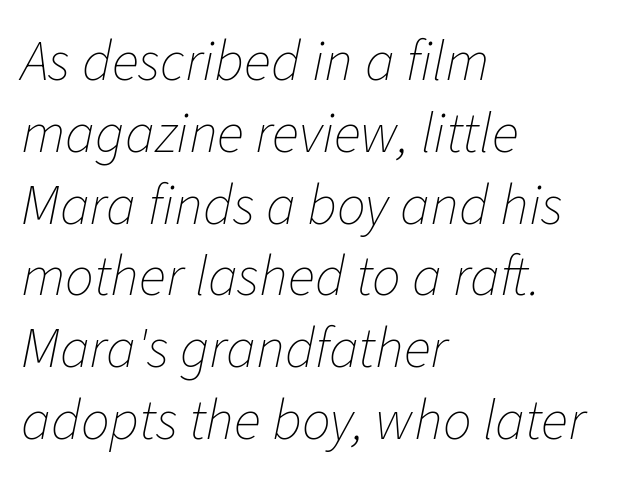
{"italic": "yes", "lean": "right", "slant_degrees": 11, "bold": "no", "weight": "thin", "width": "normal", "stroke_contrast": "low", "x_height": "medium", "monospaced": "no", "underline": "no", "align": "left", "line_spacing": "normal", "line_spacing_ratio": 1.26, "letter_spacing": "normal", "letter_spacing_em": 0.0, "glyph_px": 57}
